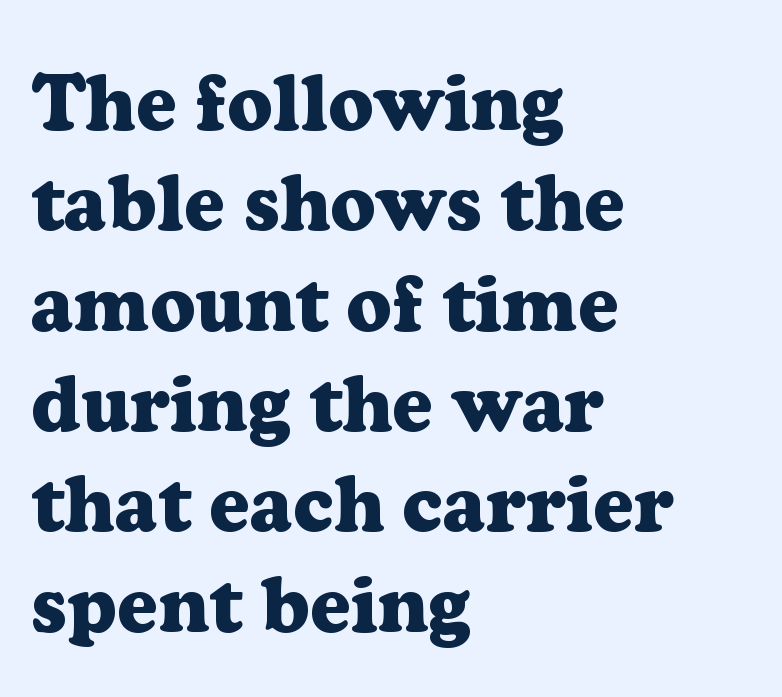
The image shows 79 px heavy serif type, upright; set left-aligned, normal line spacing (1.27x), normal letter spacing, not underlined; low stroke contrast and a medium x-height.
